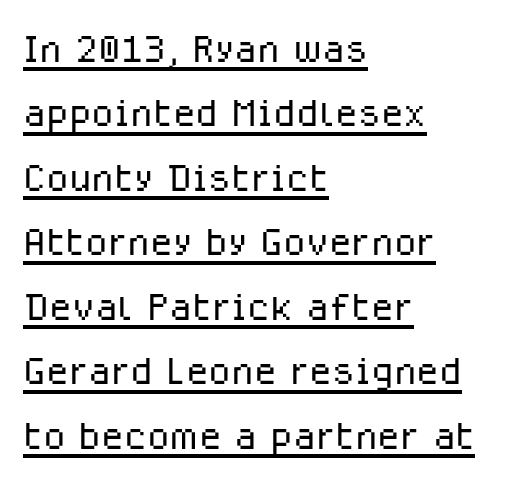
Q: Is the text bold? A: No.
Q: Is the text italic (slanted)? A: No, it is upright.
Q: Is the typeface a serif or a sans-serif typeface? A: Sans-serif.
Q: Is the text underlined? A: Yes.
Q: How is the paragraph aligned? A: Left-aligned.
Q: Is the spacing between letters normal or unusually wide? A: Normal.
Q: Width (condensed, normal, or wide)? A: Normal.
Q: Stroke contrast? A: Low.
Q: x-height? A: Medium.
Q: Monospaced? A: No.
